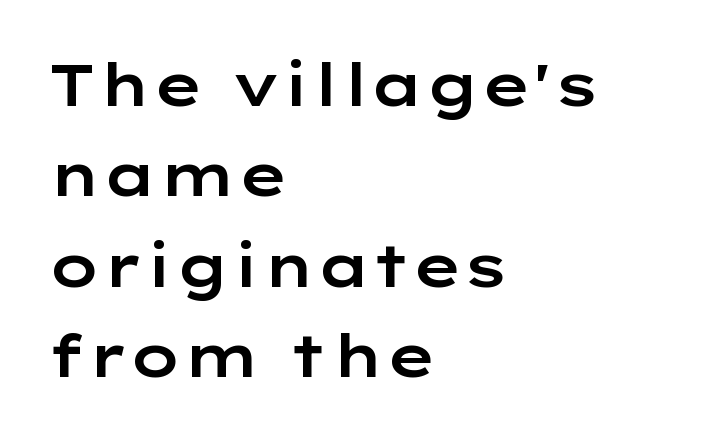
Q: Is the text italic (slanted)? A: No, it is upright.
Q: Is the typeface a serif or a sans-serif typeface? A: Sans-serif.
Q: Is the text underlined? A: No.
Q: How is the paragraph aligned? A: Left-aligned.
Q: Is the spacing between letters normal or unusually wide? A: Normal.
Q: Is the spacing between lines tight, normal or loose? A: Normal.
Q: Width (condensed, normal, or wide)? A: Wide.
Q: Stroke contrast? A: Low.
Q: x-height? A: Medium.
Q: Monospaced? A: No.
